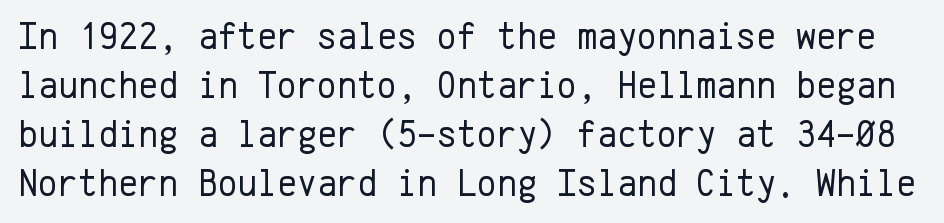
The image shows 38 px regular-weight sans-serif type, upright, monospaced; set normal line spacing (1.29x), normal letter spacing, not underlined; low stroke contrast and a medium x-height.
